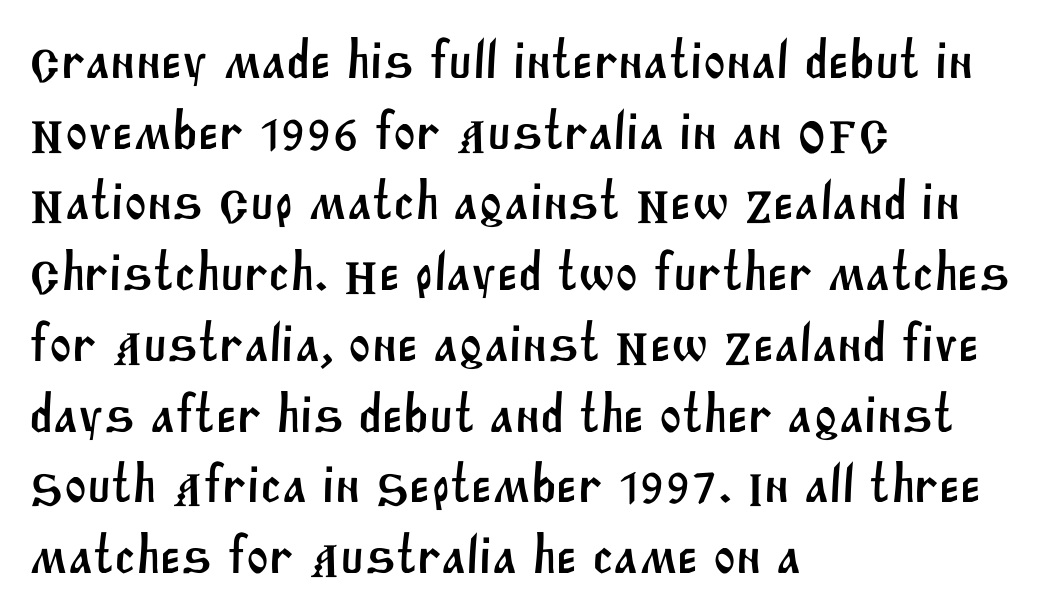
The image shows 54 px sans-serif type; set left-aligned, normal line spacing (1.31x), normal letter spacing, not underlined; medium stroke contrast and a large x-height.
